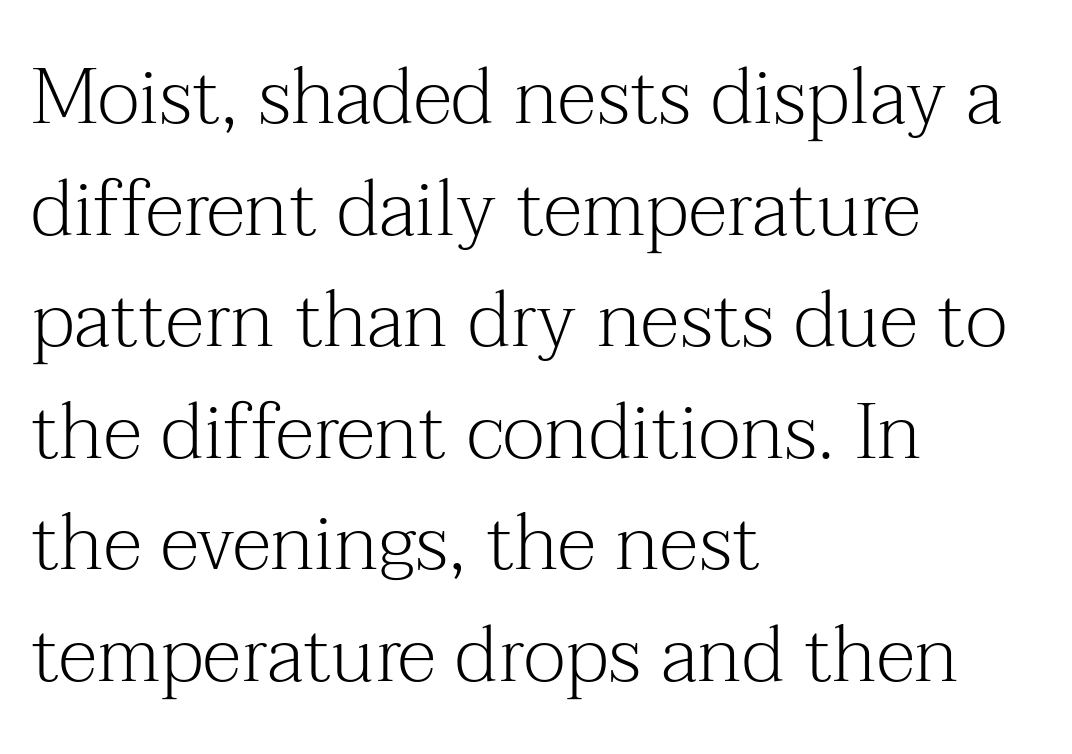
The image shows 78 px light serif type, upright; set left-aligned, normal line spacing (1.43x), normal letter spacing, not underlined; medium stroke contrast and a medium x-height.
